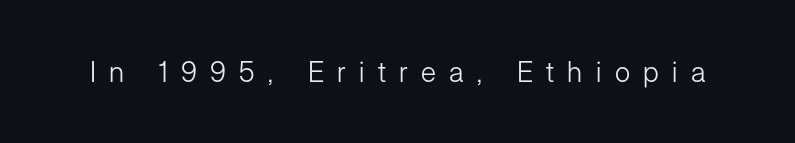
The image shows 28 px light sans-serif type, upright; set unusually wide letter spacing (+0.48 em), not underlined; low stroke contrast and a medium x-height.
